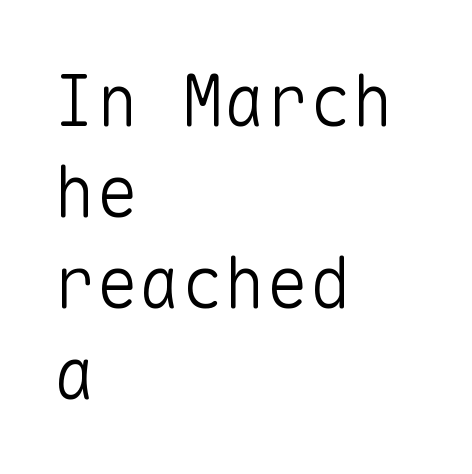
{"serif": "no", "italic": "no", "bold": "no", "weight": "light", "width": "normal", "stroke_contrast": "low", "x_height": "medium", "monospaced": "yes", "underline": "no", "align": "left", "line_spacing": "normal", "line_spacing_ratio": 1.28, "letter_spacing": "normal", "letter_spacing_em": 0.0, "glyph_px": 71}
